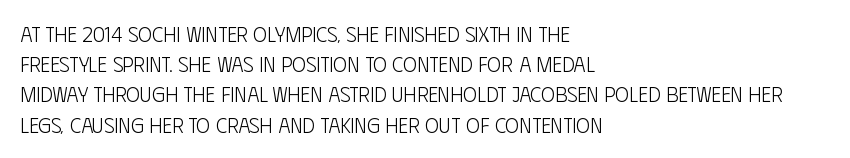
{"italic": "no", "bold": "no", "underline": "no", "align": "left", "line_spacing": "normal", "line_spacing_ratio": 1.44, "letter_spacing": "normal", "letter_spacing_em": 0.0, "glyph_px": 21}
